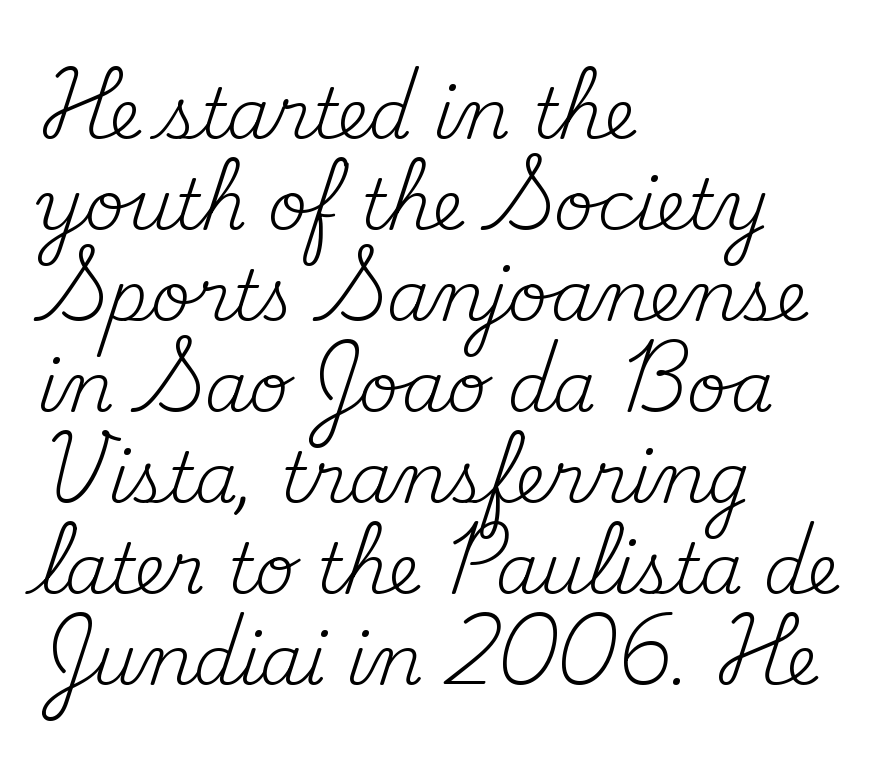
The image shows 69 px regular-weight serif type; set left-aligned, normal line spacing (1.32x), normal letter spacing, not underlined; medium stroke contrast and a small x-height.
